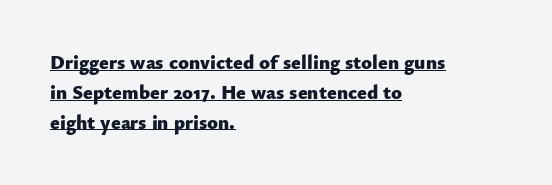
All the whitespace from short lines collects on the right. There is no visible air inserted between adjacent glyphs. Each line of the rendering has a horizontal stroke beneath the glyphs. Vertically, the passage feels balanced, rows spaced as you'd expect. These lines were composed using upright roman letters. Heavy, bold letterforms.
